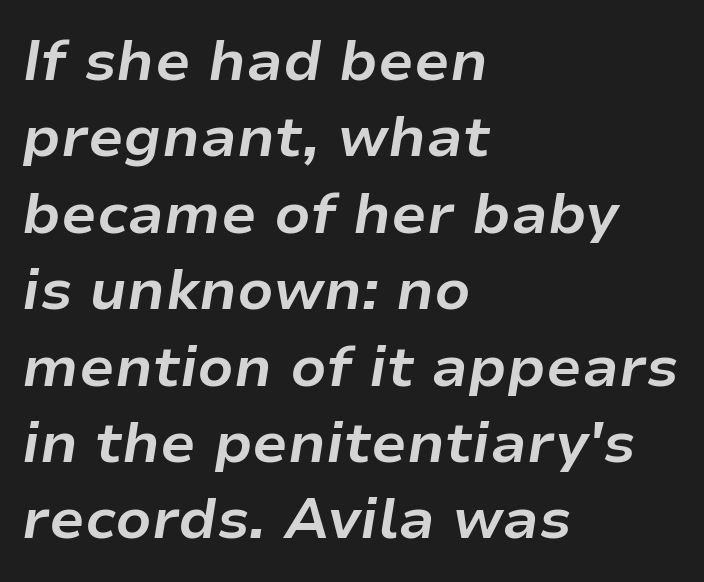
Q: Is the text bold? A: Yes.
Q: Is the text italic (slanted)? A: Yes, it leans right by about 9 degrees.
Q: Is the text underlined? A: No.
Q: How is the paragraph aligned? A: Left-aligned.
Q: Is the spacing between letters normal or unusually wide? A: Normal.
Q: Is the spacing between lines tight, normal or loose? A: Normal.
Q: Width (condensed, normal, or wide)? A: Normal.
Q: Stroke contrast? A: Low.
Q: x-height? A: Medium.
Q: Monospaced? A: No.
